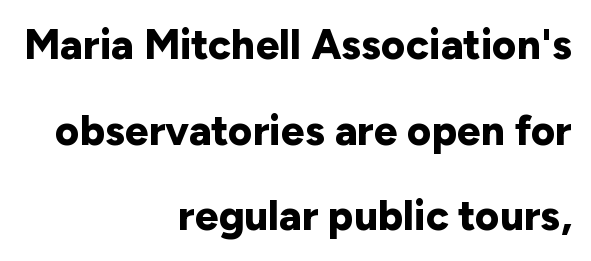
{"serif": "no", "italic": "no", "bold": "yes", "weight": "bold", "width": "normal", "stroke_contrast": "low", "x_height": "medium", "monospaced": "no", "underline": "no", "align": "right", "line_spacing": "loose", "line_spacing_ratio": 2.04, "letter_spacing": "normal", "letter_spacing_em": 0.0, "glyph_px": 42}
